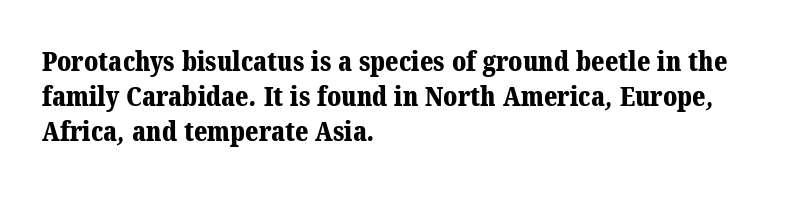
Bare-footed words on every line. A classic flush-left, rag-right setting is used for this passage. Look at the stroke-to-counter ratio: heavy, a bold. If you measured baseline to baseline, you'd find a middling distance.
